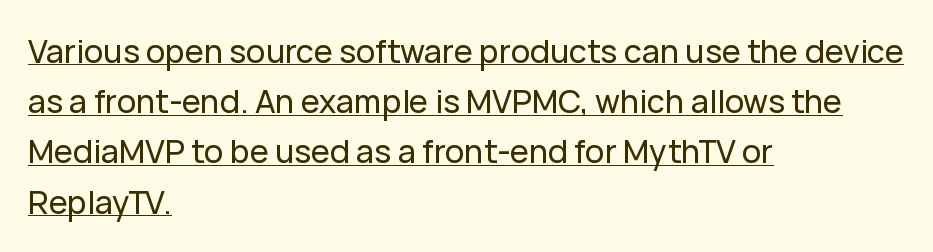
Font category for this specimen: sans-serif. Default kerning and tracking; the words read as compact shapes. All the whitespace from short lines collects on the right. Successive baselines arrive at the customary interval. Do the characters align in a grid? No, the font is proportional. Students, observe the line beneath the letters — that is underlining.
